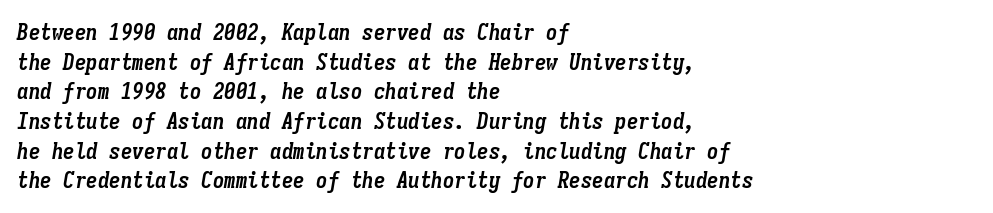
The image shows 23 px bold type, italic (leaning right); set left-aligned, normal line spacing (1.29x), normal letter spacing, not underlined.
